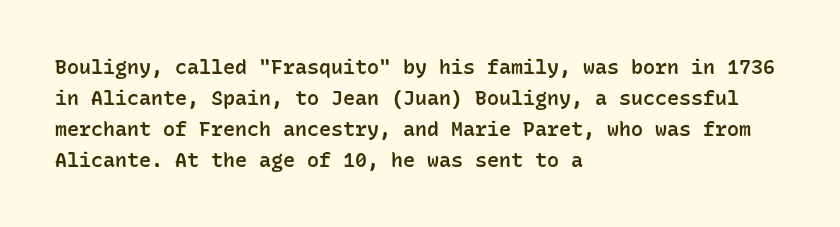
Q: Is the text bold? A: Semi-bold.
Q: Is the text italic (slanted)? A: No, it is upright.
Q: Is the text underlined? A: No.
Q: How is the paragraph aligned? A: Left-aligned.
Q: Is the spacing between letters normal or unusually wide? A: Normal.
Q: Is the spacing between lines tight, normal or loose? A: Normal.
